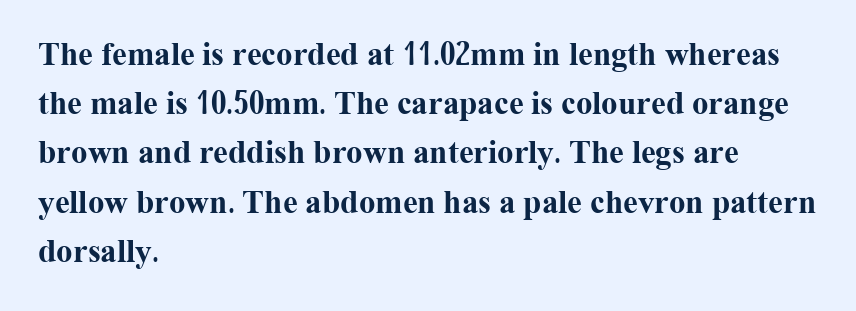
The image shows 33 px bold serif type, upright; set left-aligned, normal line spacing (1.49x), normal letter spacing, not underlined; medium stroke contrast and a medium x-height.
